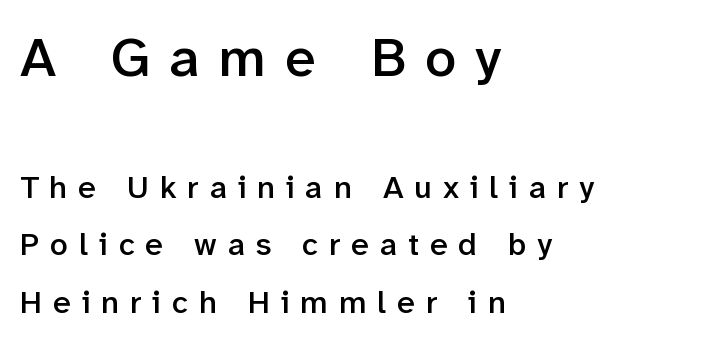
The image shows 56 px semibold sans-serif type, upright; set left-aligned, line spacing 1.8x, unusually wide letter spacing (+0.34 em), not underlined; the first (top) block is 1.75x larger; low stroke contrast and a medium x-height.
